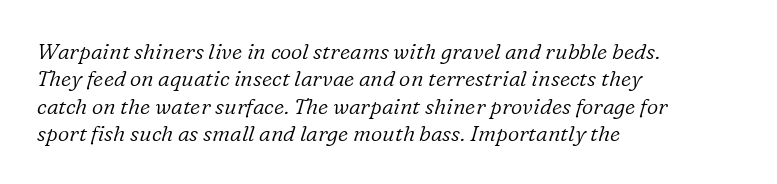
{"italic": "yes", "lean": "right", "slant_degrees": 16, "bold": "no", "underline": "no", "align": "left", "line_spacing_ratio": 1.24, "letter_spacing": "normal", "letter_spacing_em": 0.0, "glyph_px": 22}
